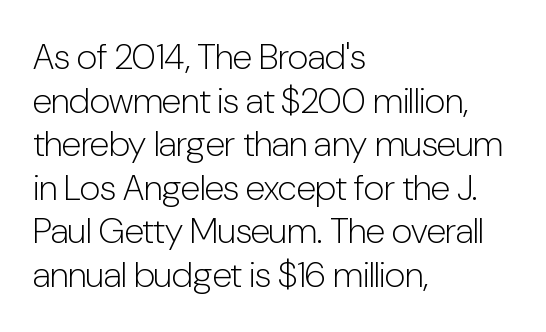
The image shows 36 px light, condensed sans-serif type, upright; set left-aligned, line spacing 1.21x, normal letter spacing, not underlined; low stroke contrast and a medium x-height.
